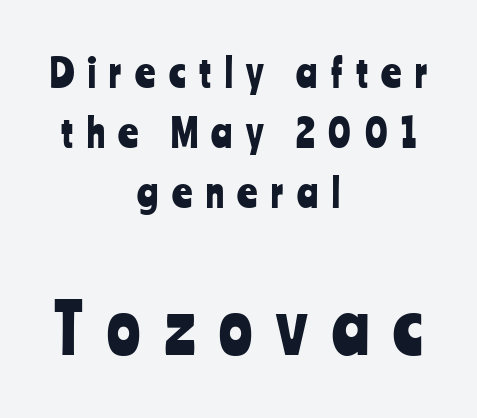
The image shows 69 px condensed sans-serif type, upright; set centered, normal line spacing (1.54x), unusually wide letter spacing (+0.35 em), not underlined; the second (bottom) block is 1.77x larger; low stroke contrast and a medium x-height.
